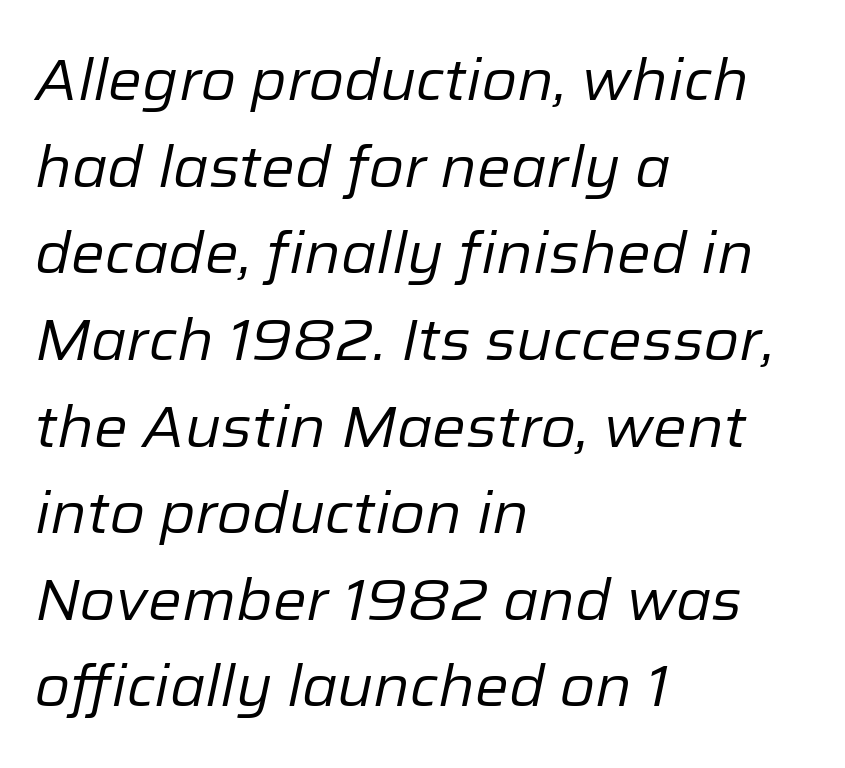
Q: Is the text bold? A: No.
Q: Is the text italic (slanted)? A: Yes, it leans right by about 12 degrees.
Q: Is the text underlined? A: No.
Q: How is the paragraph aligned? A: Left-aligned.
Q: Is the spacing between letters normal or unusually wide? A: Normal.
Q: Is the spacing between lines tight, normal or loose? A: Normal.
Q: Width (condensed, normal, or wide)? A: Normal.
Q: Stroke contrast? A: Low.
Q: x-height? A: Medium.
Q: Monospaced? A: No.
